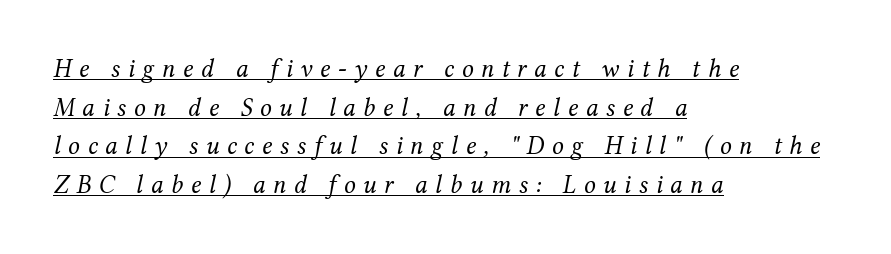
The horizontal fit of the characters is loose and conspicuously gappy. A light-to-regular cut is what we see here. The lines in this sample share a left origin and differ only in where they stop. This is oblique type, the kind used for emphasis or titles.
